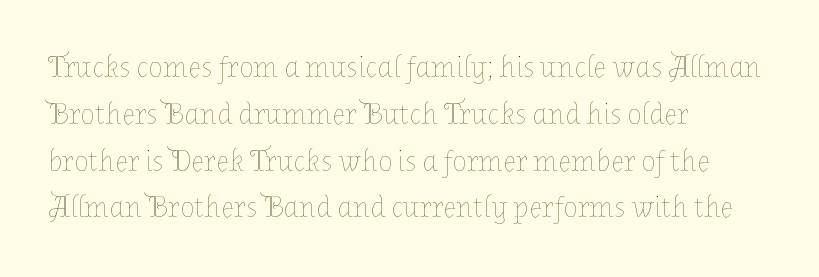
Q: Is the text bold? A: No.
Q: Is the text italic (slanted)? A: No, it is upright.
Q: Is the text underlined? A: No.
Q: How is the paragraph aligned? A: Left-aligned.
Q: Is the spacing between letters normal or unusually wide? A: Normal.
Q: Is the spacing between lines tight, normal or loose? A: Normal.
Q: Width (condensed, normal, or wide)? A: Normal.
Q: Stroke contrast? A: Low.
Q: x-height? A: Medium.
Q: Monospaced? A: No.
